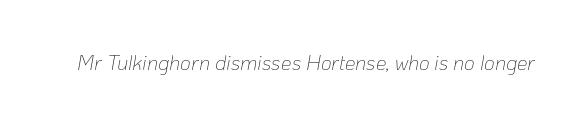
Honestly, the letter spacing is just normal — you wouldn't notice it. The specimen reads as italic at a glance. On a weight scale, this lands at 450 or below. The zone under the glyphs is completely vacant.
